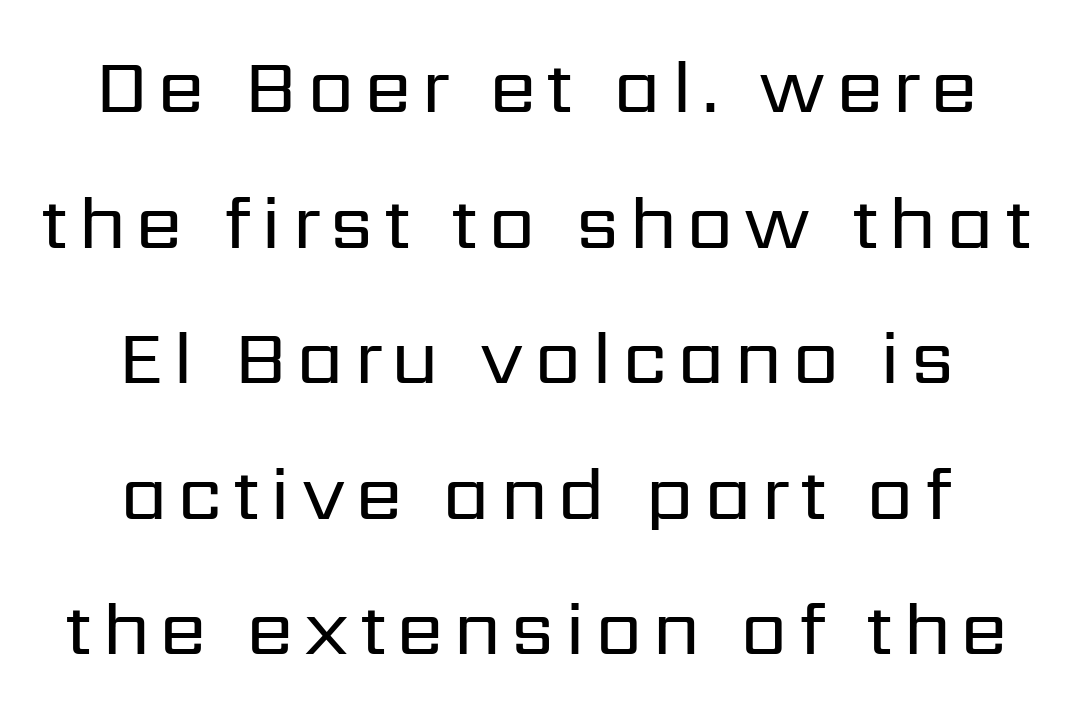
{"serif": "no", "italic": "no", "bold": "no", "weight": "regular", "width": "normal", "stroke_contrast": "low", "x_height": "medium", "monospaced": "no", "underline": "no", "align": "center", "line_spacing_ratio": 1.76, "glyph_px": 77}
